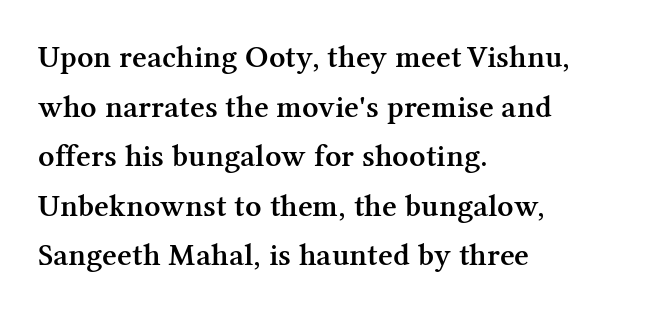
Heft: intermediate — a semibold. Look at the bottom of the vertical strokes: they flare into serifs here. Notice how the passage keeps a crisp vertical edge on the left only. Do the characters align in a grid? No, the font is proportional.
